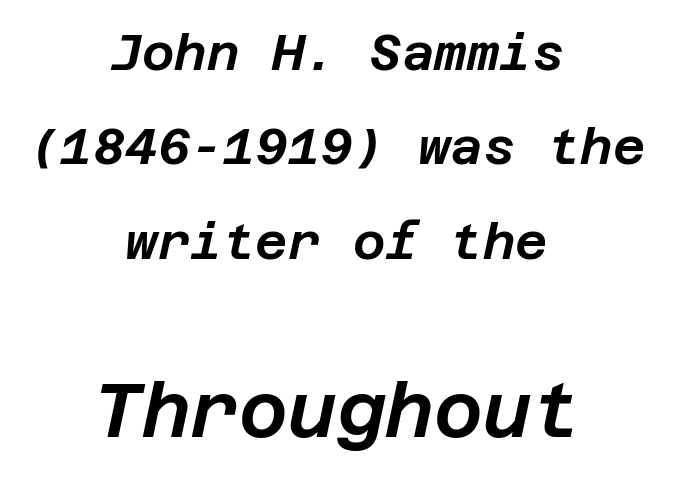
The image shows 75 px text type, italic (leaning right); set centered, line spacing 1.89x, normal letter spacing, not underlined; the second (bottom) block is 1.5x larger; low stroke contrast and a large x-height.
